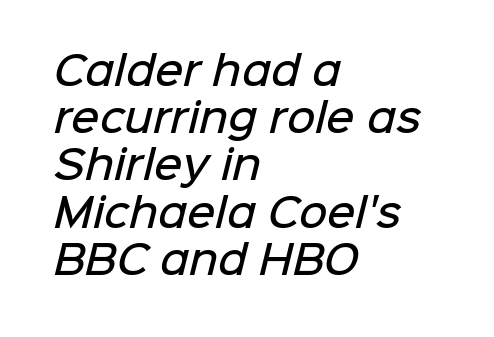
Q: Is the text bold? A: Semi-bold.
Q: Is the typeface a serif or a sans-serif typeface? A: Sans-serif.
Q: Is the text underlined? A: No.
Q: How is the paragraph aligned? A: Left-aligned.
Q: Is the spacing between letters normal or unusually wide? A: Normal.
Q: Width (condensed, normal, or wide)? A: Normal.
Q: Stroke contrast? A: Low.
Q: x-height? A: Medium.
Q: Monospaced? A: No.
